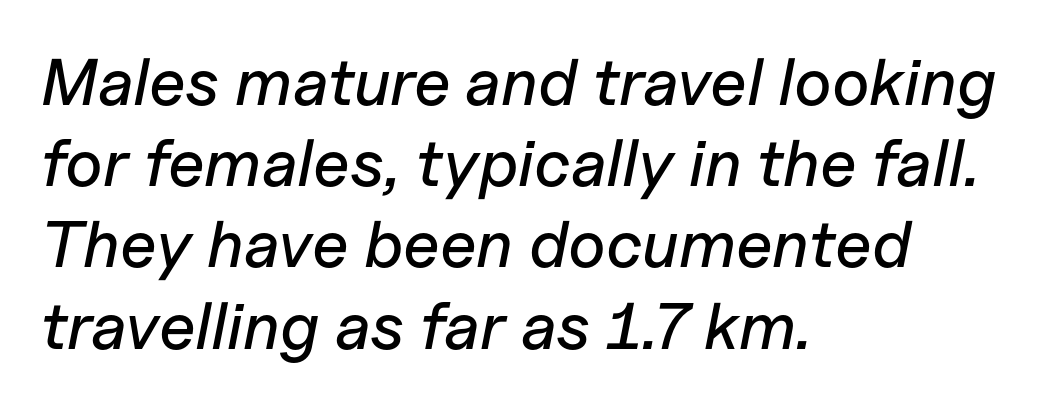
The lines are quadded left. Look at the tracking — it's just the regular setting, nothing added. Clear beneath every line of the passage. These lines were composed using italics. A typesetter would call this proportional, since set widths differ per character.
